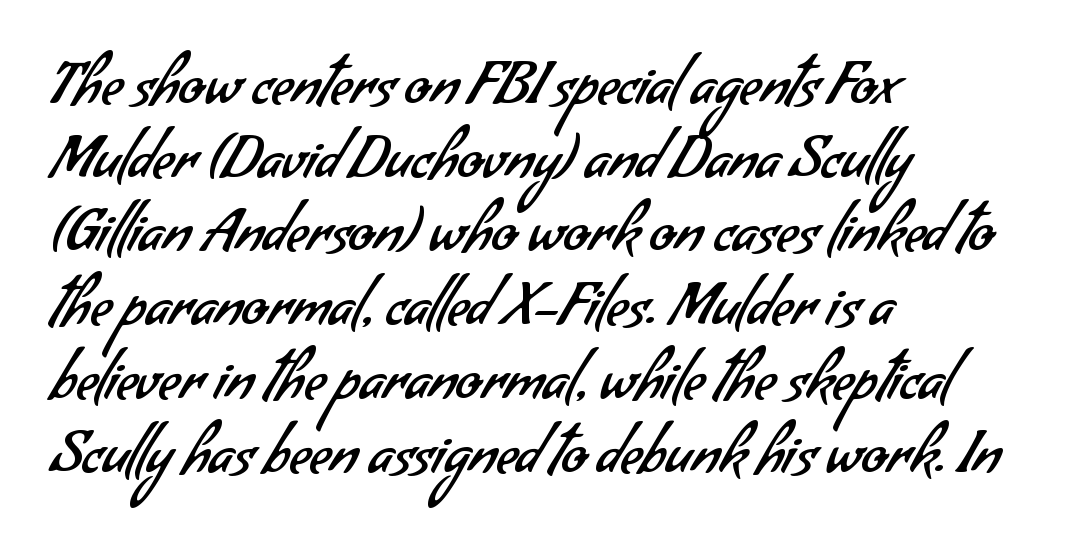
{"serif": "no", "bold": "no", "weight": "regular", "width": "normal", "stroke_contrast": "low", "x_height": "small", "monospaced": "no", "underline": "no", "align": "left", "line_spacing": "normal", "line_spacing_ratio": 1.25, "letter_spacing": "normal", "letter_spacing_em": 0.0, "glyph_px": 59}
